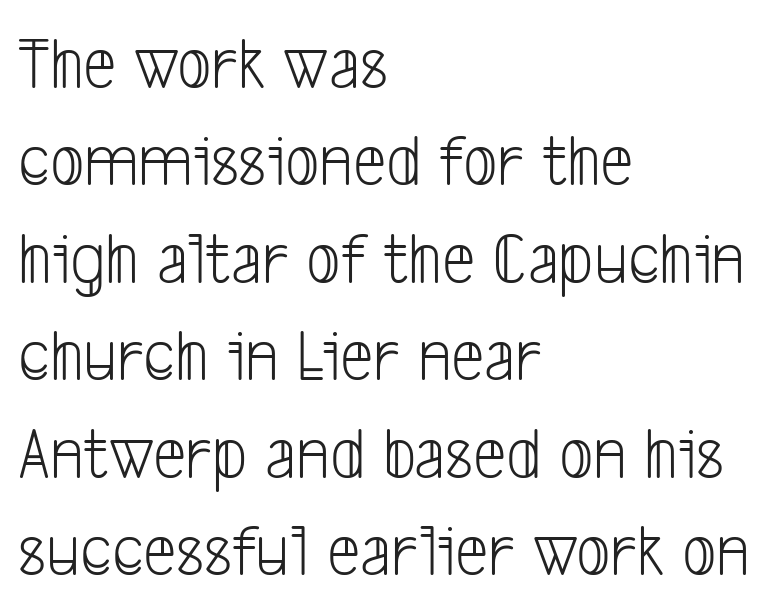
{"serif": "no", "bold": "no", "weight": "light", "width": "condensed", "stroke_contrast": "low", "x_height": "medium", "monospaced": "no", "underline": "no", "align": "left", "line_spacing": "normal", "line_spacing_ratio": 1.3, "letter_spacing": "normal", "letter_spacing_em": 0.0, "glyph_px": 75}
